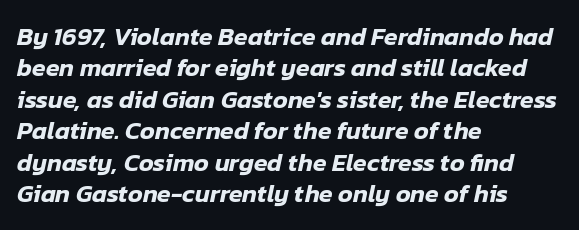
Q: Is the text italic (slanted)? A: Yes, it leans right by about 12 degrees.
Q: Is the text underlined? A: No.
Q: How is the paragraph aligned? A: Left-aligned.
Q: Is the spacing between letters normal or unusually wide? A: Normal.
Q: Is the spacing between lines tight, normal or loose? A: Normal.
